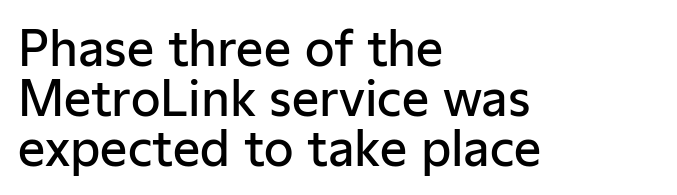
How are the letters spaced? Ordinarily, with no added tracking. If you drew a line through each stem, it would be perfectly vertical. Interline gaps are noticeably narrow in this sample. Heft: intermediate — a semibold.
